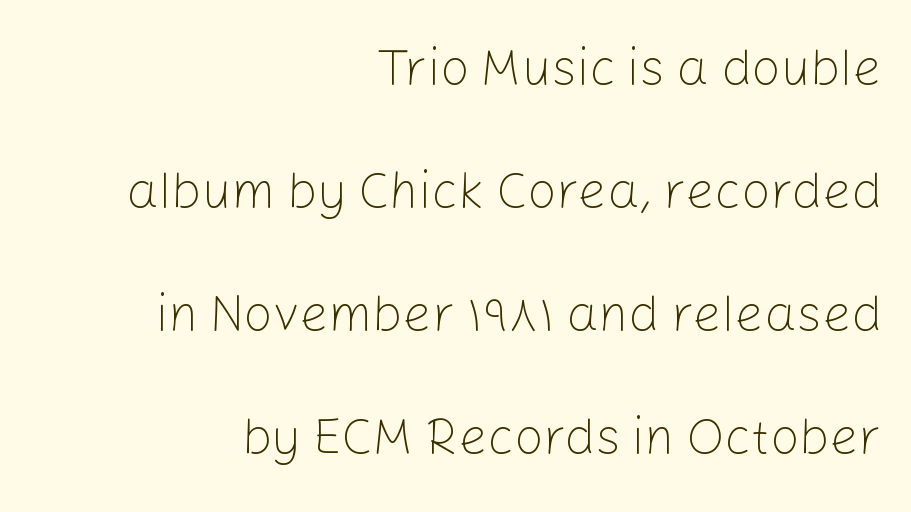
Q: Is the text bold? A: No.
Q: Is the text italic (slanted)? A: No, it is upright.
Q: Is the typeface a serif or a sans-serif typeface? A: Sans-serif.
Q: Is the text underlined? A: No.
Q: How is the paragraph aligned? A: Right-aligned.
Q: Is the spacing between letters normal or unusually wide? A: Normal.
Q: Is the spacing between lines tight, normal or loose? A: Loose.
Q: Width (condensed, normal, or wide)? A: Normal.
Q: Stroke contrast? A: Low.
Q: x-height? A: Medium.
Q: Monospaced? A: No.
